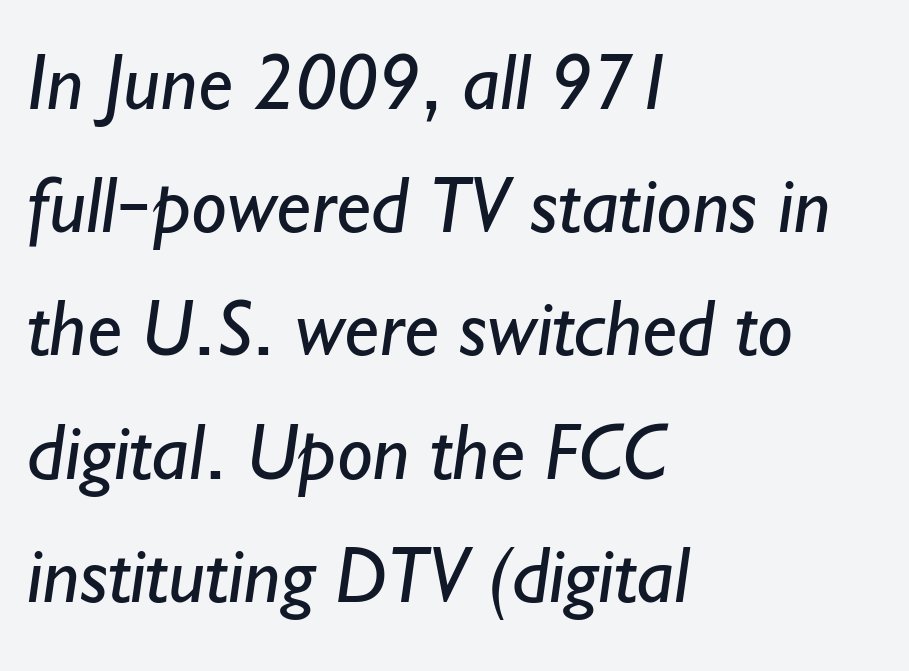
{"serif": "no", "bold": "no", "weight": "regular", "width": "normal", "stroke_contrast": "low", "x_height": "small", "monospaced": "no", "underline": "no", "align": "left", "line_spacing": "normal", "line_spacing_ratio": 1.54, "letter_spacing": "normal", "letter_spacing_em": 0.0, "glyph_px": 80}
